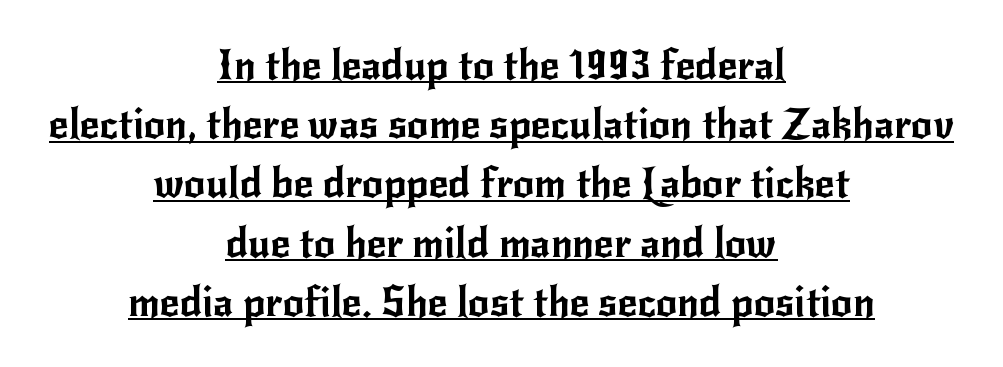
The image shows 42 px sans-serif type, upright; set centered, normal line spacing (1.41x), normal letter spacing, underlined; low stroke contrast and a small x-height.
